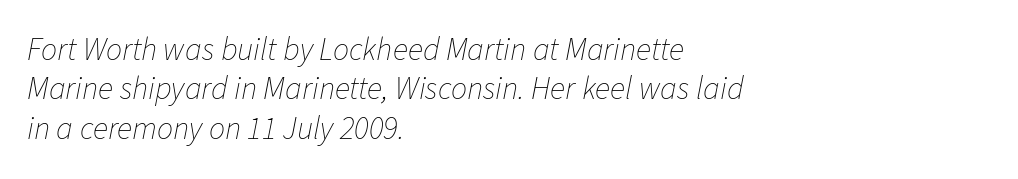
The image shows 32 px thin type, italic (leaning right); set left-aligned, line spacing 1.23x, normal letter spacing, not underlined; low stroke contrast and a medium x-height.
